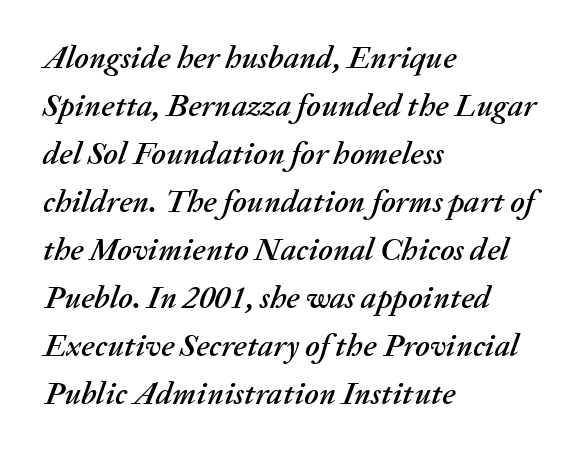
The image shows 32 px text type, italic (leaning right); set left-aligned, normal line spacing (1.5x), normal letter spacing, not underlined; medium stroke contrast and a medium x-height.
